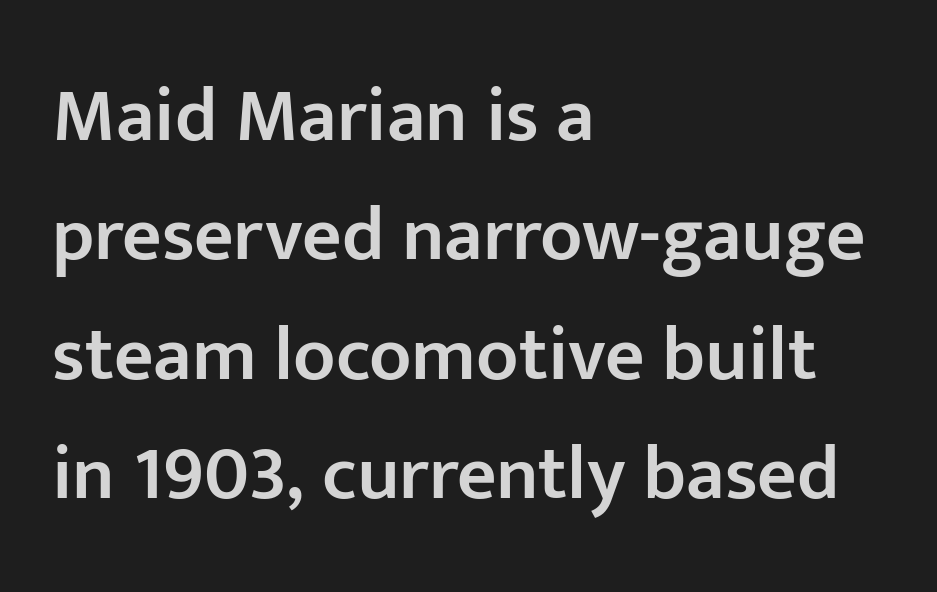
The image shows 77 px semibold sans-serif type, upright; set left-aligned, normal line spacing (1.55x), normal letter spacing, not underlined; low stroke contrast and a medium x-height.
